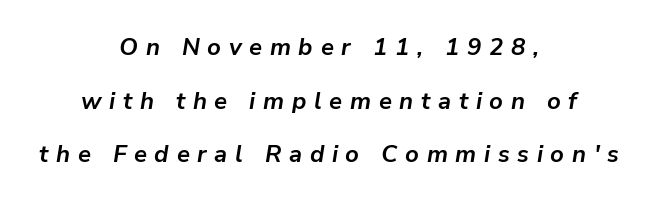
Descenders hang freely into open space. The passage shown stacks its lines with a broad gap. As a designer I'd log this as weight 700, bold. When letters slant like this, we call the style italic.
